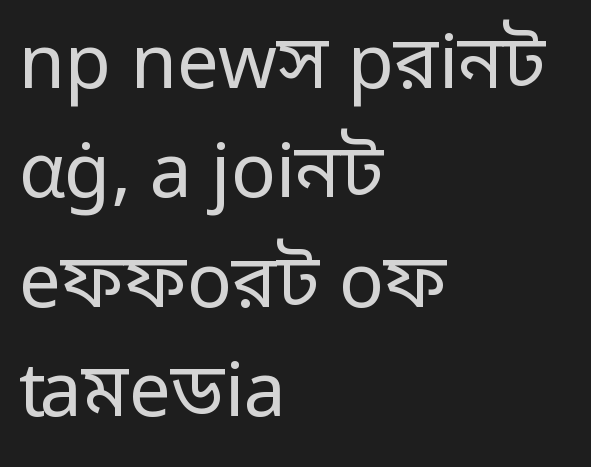
{"serif": "no", "italic": "no", "bold": "no", "weight": "regular", "width": "normal", "stroke_contrast": "low", "x_height": "medium", "monospaced": "no", "underline": "no", "align": "left", "line_spacing": "normal", "line_spacing_ratio": 1.46, "letter_spacing": "normal", "letter_spacing_em": 0.0, "glyph_px": 75}
